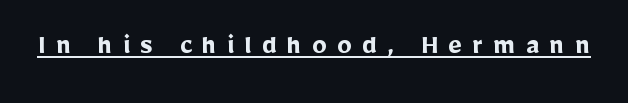
{"serif": "no", "italic": "no", "bold": "yes", "weight": "semibold", "width": "normal", "stroke_contrast": "low", "x_height": "medium", "monospaced": "no", "underline": "yes", "letter_spacing": "wide", "letter_spacing_em": 0.34, "glyph_px": 30}
